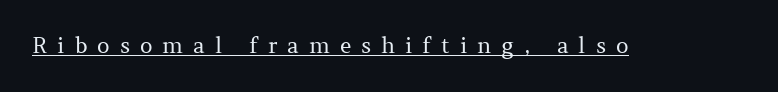
{"italic": "no", "bold": "no", "underline": "yes", "letter_spacing": "wide", "letter_spacing_em": 0.45, "glyph_px": 22}
